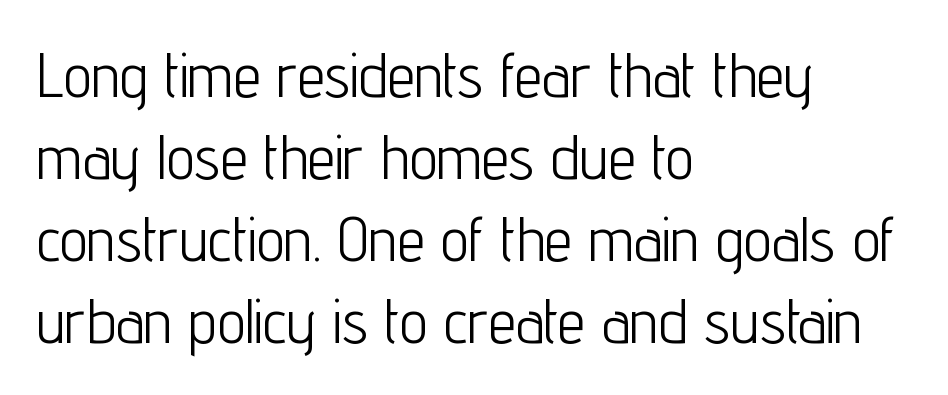
The image shows 62 px light, condensed sans-serif type, upright; set left-aligned, normal line spacing (1.32x), normal letter spacing, not underlined; low stroke contrast and a medium x-height.
